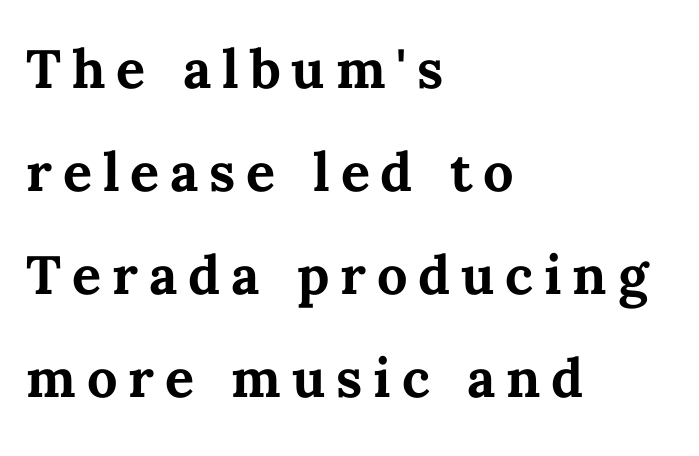
Q: Is the text bold? A: Yes.
Q: Is the text italic (slanted)? A: No, it is upright.
Q: Is the text underlined? A: No.
Q: How is the paragraph aligned? A: Left-aligned.
Q: Is the spacing between letters normal or unusually wide? A: Unusually wide.
Q: Is the spacing between lines tight, normal or loose? A: Loose.
Q: Width (condensed, normal, or wide)? A: Normal.
Q: Stroke contrast? A: Medium.
Q: x-height? A: Medium.
Q: Monospaced? A: No.
